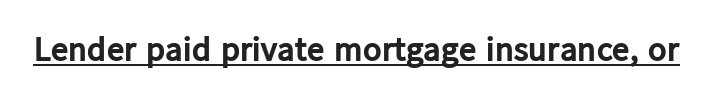
The image shows 35 px bold sans-serif type, upright; set normal letter spacing, underlined; low stroke contrast and a medium x-height.
